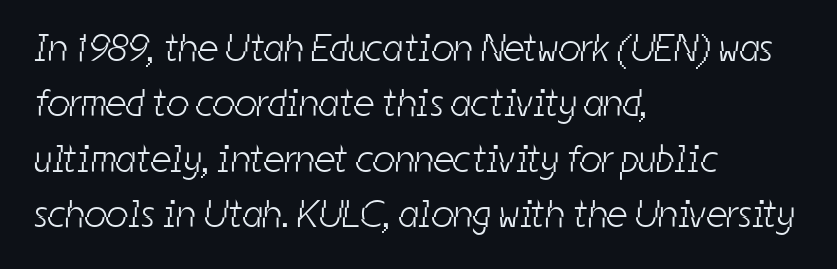
Q: Is the text bold? A: No.
Q: Is the typeface a serif or a sans-serif typeface? A: Sans-serif.
Q: Is the text underlined? A: No.
Q: How is the paragraph aligned? A: Left-aligned.
Q: Is the spacing between letters normal or unusually wide? A: Normal.
Q: Is the spacing between lines tight, normal or loose? A: Normal.
Q: Width (condensed, normal, or wide)? A: Condensed.
Q: Stroke contrast? A: Low.
Q: x-height? A: Medium.
Q: Monospaced? A: No.
